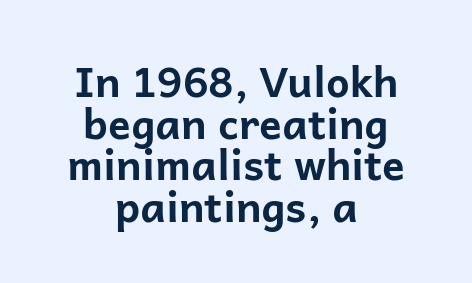
The image shows 42 px bold sans-serif type, upright; set centered, tight line spacing (0.99x), normal letter spacing, not underlined; low stroke contrast and a medium x-height.
